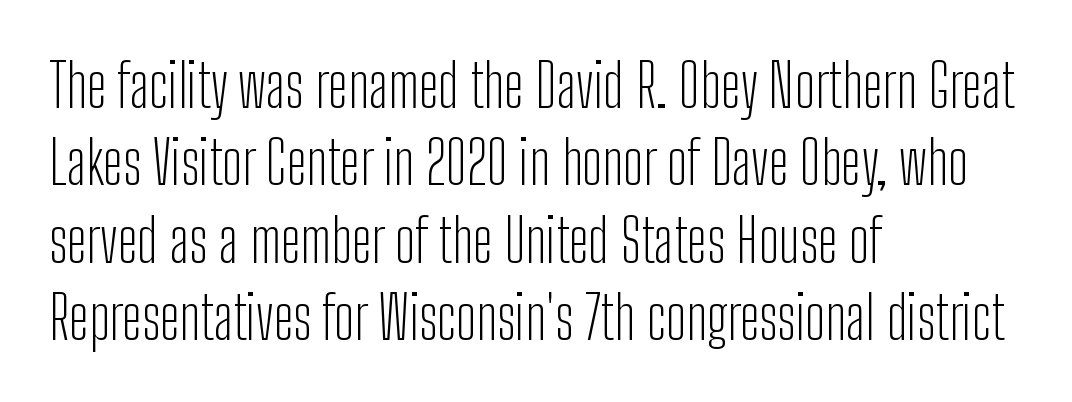
Descenders are the only things crossing below the line. The type is set solid horizontally, with unmodified tracking. The font sits on the lighter half of the weight spectrum, regular included. The rag falls on the right side of this text block. Each letter's strokes conclude bluntly, with no projecting serifs.
